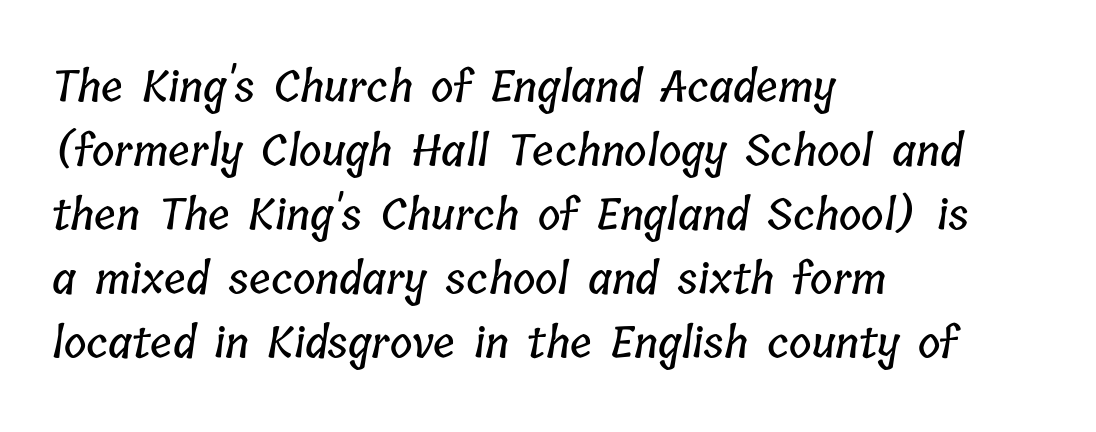
{"width": "condensed", "stroke_contrast": "low", "x_height": "medium", "monospaced": "no", "underline": "no", "align": "left", "line_spacing": "normal", "line_spacing_ratio": 1.49, "letter_spacing": "normal", "letter_spacing_em": 0.0, "glyph_px": 43}
